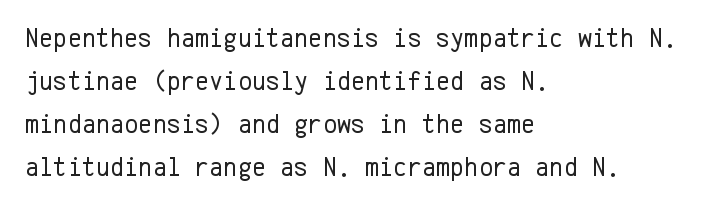
{"italic": "no", "bold": "no", "underline": "no", "align": "left", "line_spacing": "normal", "line_spacing_ratio": 1.59, "letter_spacing": "normal", "letter_spacing_em": 0.0, "glyph_px": 27}
